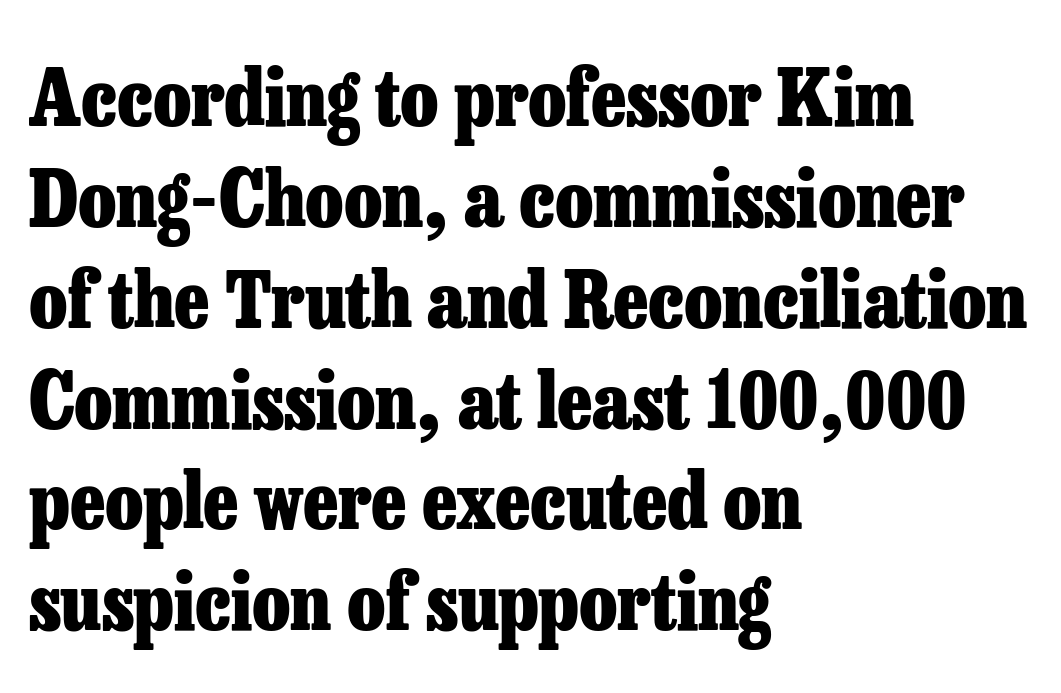
The glyphs are unaccompanied by any horizontal stroke below them. The tracking reads as untouched default to a designer's eye. The line-height multiplier appears to be the usual default. This rendering uses left alignment, leaving the right contour irregular.
